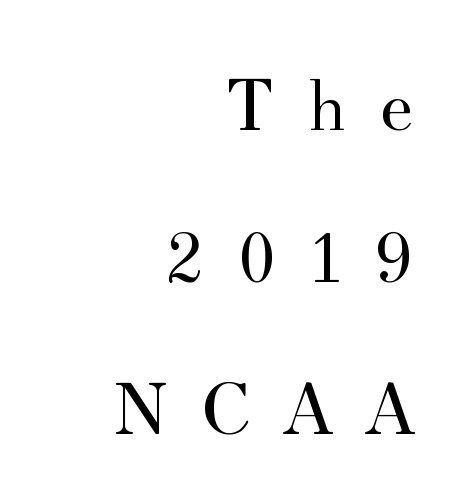
Words appear elongated and porous because spacing is wide. Which margin do the lines hug? The right one — the left edge is uneven. Proportional: the letters do not fall into vertical columns. In terms of letterform style, serifs are clearly present.
